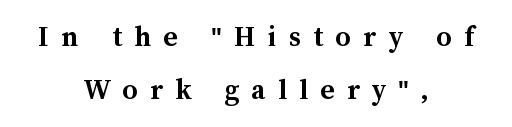
Q: Is the text bold? A: Yes.
Q: Is the text italic (slanted)? A: No, it is upright.
Q: Is the text underlined? A: No.
Q: How is the paragraph aligned? A: Centered.
Q: Is the spacing between letters normal or unusually wide? A: Unusually wide.
Q: Width (condensed, normal, or wide)? A: Normal.
Q: Stroke contrast? A: Medium.
Q: x-height? A: Medium.
Q: Monospaced? A: No.
